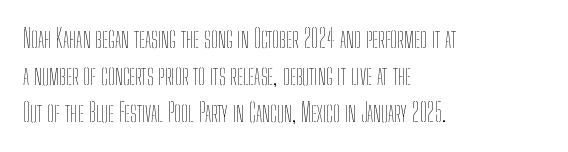
The image shows 25 px text type, upright; set left-aligned, normal line spacing (1.49x), normal letter spacing, not underlined.
